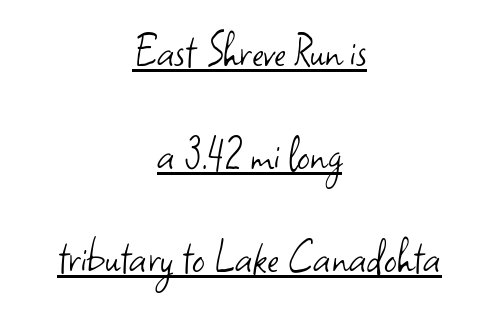
Q: Is the text bold? A: No.
Q: Is the text italic (slanted)? A: Yes.
Q: Is the typeface a serif or a sans-serif typeface? A: Sans-serif.
Q: Is the text underlined? A: Yes.
Q: How is the paragraph aligned? A: Centered.
Q: Is the spacing between letters normal or unusually wide? A: Normal.
Q: Is the spacing between lines tight, normal or loose? A: Loose.
Q: Width (condensed, normal, or wide)? A: Normal.
Q: Stroke contrast? A: Low.
Q: x-height? A: Small.
Q: Monospaced? A: No.
